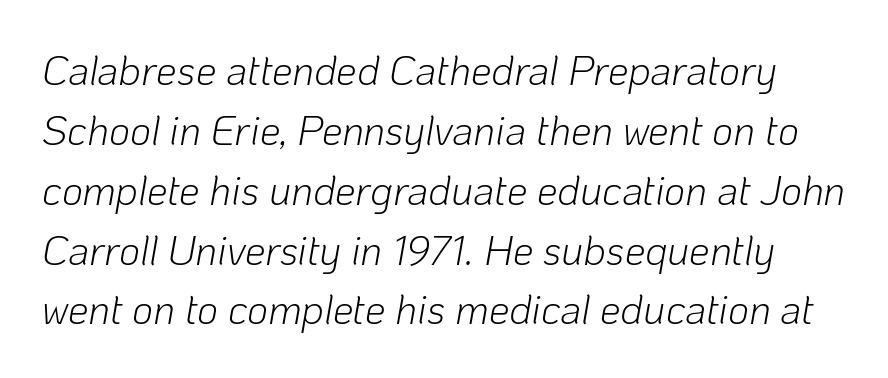
{"italic": "yes", "lean": "right", "slant_degrees": 10, "bold": "no", "weight": "light", "width": "normal", "stroke_contrast": "low", "x_height": "medium", "monospaced": "no", "underline": "no", "line_spacing": "normal", "line_spacing_ratio": 1.46, "letter_spacing": "normal", "letter_spacing_em": 0.0, "glyph_px": 41}
